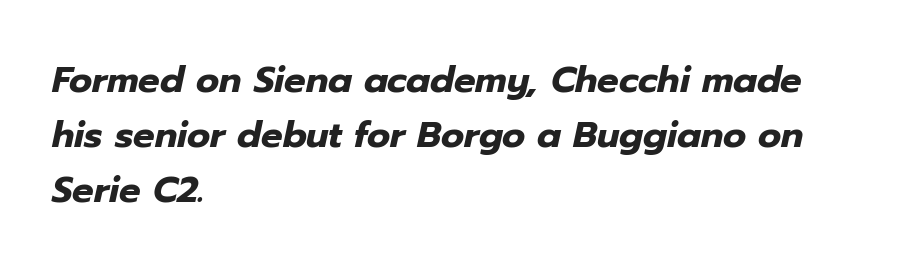
A typesetter would call this leading conventional body-copy spacing. Here the designer chose a conventional face with non-uniform glyph widths. Casual observation: everything's shoved over to the left. Looking at the ascenders, they clearly lean. Bold? Absolutely — the strokes are thick and heavy. Tracking value appears to be zero — textbook default spacing.
